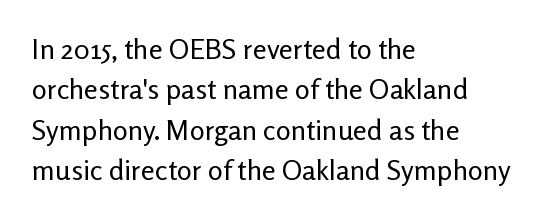
Q: Is the text bold? A: No.
Q: Is the text italic (slanted)? A: No, it is upright.
Q: Is the typeface a serif or a sans-serif typeface? A: Sans-serif.
Q: Is the text underlined? A: No.
Q: How is the paragraph aligned? A: Left-aligned.
Q: Is the spacing between letters normal or unusually wide? A: Normal.
Q: Is the spacing between lines tight, normal or loose? A: Normal.
Q: Width (condensed, normal, or wide)? A: Normal.
Q: Stroke contrast? A: Low.
Q: x-height? A: Medium.
Q: Monospaced? A: No.
